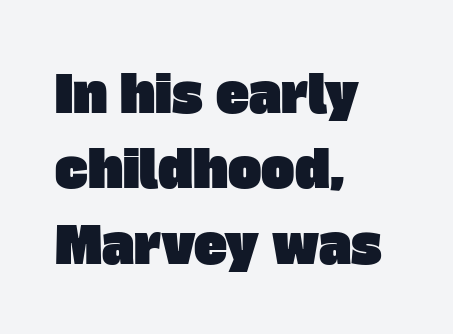
Character widths vary here, with narrow letters taking less room than wide ones. Serifs: no, the terminals of the letterforms are clean. The string is rendered with underlining switched off. Tracking value appears to be zero — textbook default spacing.
